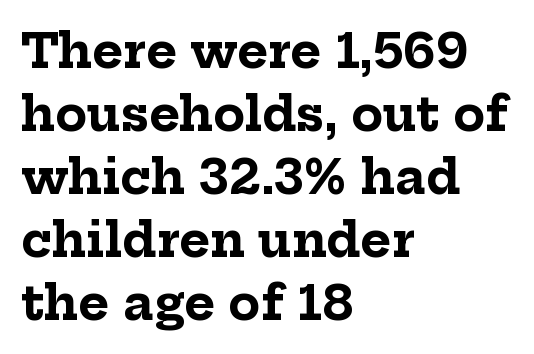
What weight is shown? A full bold with thick strokes. The specimen omits any rule beneath the text block's lines. Does the leading feel generous? No, just average. Here the designer chose a conventional face with non-uniform glyph widths.
